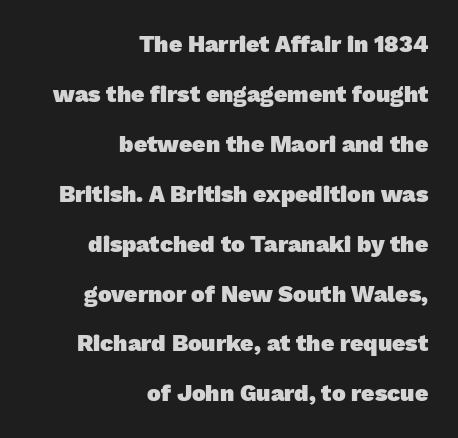
The image shows 23 px bold type; set right-aligned, loose line spacing (2.17x), normal letter spacing, not underlined.
